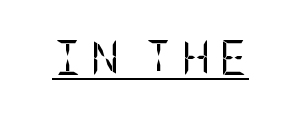
The image shows 35 px regular-weight, condensed sans-serif type, upright; set unusually wide letter spacing (+0.26 em), underlined; low stroke contrast and a large x-height.
